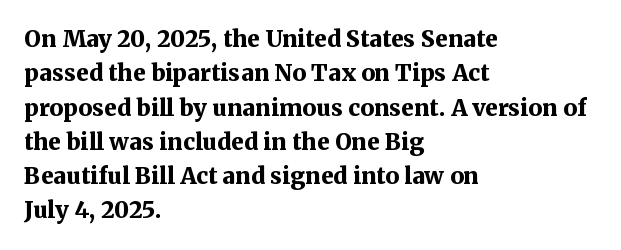
{"italic": "no", "bold": "yes", "underline": "no", "align": "left", "line_spacing": "normal", "line_spacing_ratio": 1.49, "letter_spacing": "normal", "letter_spacing_em": 0.0, "glyph_px": 23}
